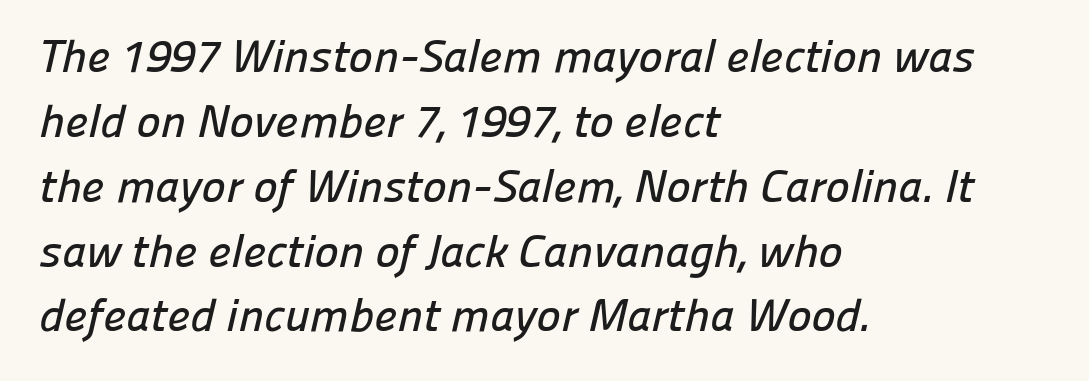
Q: Is the typeface a serif or a sans-serif typeface? A: Sans-serif.
Q: Is the text underlined? A: No.
Q: How is the paragraph aligned? A: Left-aligned.
Q: Is the spacing between letters normal or unusually wide? A: Normal.
Q: Is the spacing between lines tight, normal or loose? A: Normal.
Q: Width (condensed, normal, or wide)? A: Normal.
Q: Stroke contrast? A: Low.
Q: x-height? A: Medium.
Q: Monospaced? A: No.
